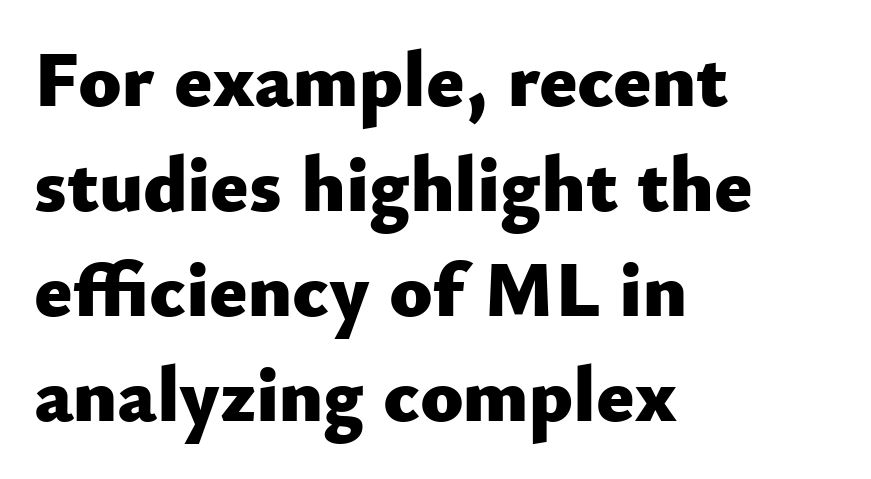
{"serif": "no", "italic": "no", "bold": "yes", "weight": "heavy", "width": "normal", "stroke_contrast": "low", "x_height": "small", "monospaced": "no", "underline": "no", "align": "left", "line_spacing": "normal", "line_spacing_ratio": 1.33, "letter_spacing": "normal", "letter_spacing_em": 0.0, "glyph_px": 79}
